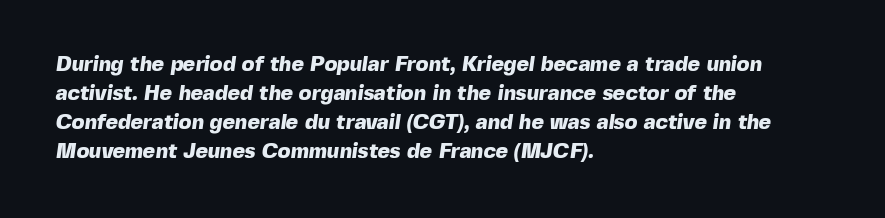
A clean baseline with only descenders dipping below it. The sample has been set heavy, in full bold. Evenly set lines give the paragraph a standard silhouette. This rendering leaves character spacing at its baseline value. Notice how the passage keeps a crisp vertical edge on the left only.
